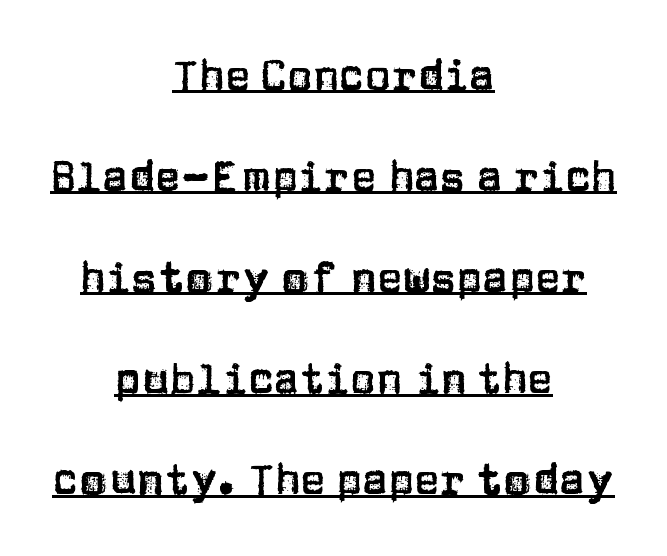
Q: Is the text italic (slanted)? A: No, it is upright.
Q: Is the typeface a serif or a sans-serif typeface? A: Sans-serif.
Q: Is the text underlined? A: Yes.
Q: How is the paragraph aligned? A: Centered.
Q: Is the spacing between letters normal or unusually wide? A: Normal.
Q: Is the spacing between lines tight, normal or loose? A: Loose.
Q: Width (condensed, normal, or wide)? A: Normal.
Q: Stroke contrast? A: Low.
Q: x-height? A: Large.
Q: Monospaced? A: No.
